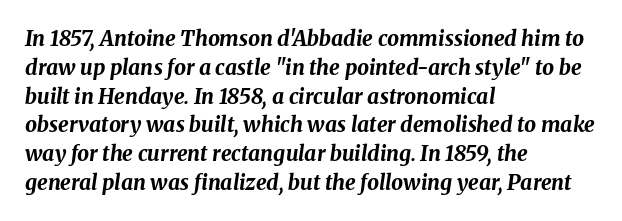
Q: Is the text bold? A: Yes.
Q: Is the text italic (slanted)? A: Yes, it leans right by about 8 degrees.
Q: Is the text underlined? A: No.
Q: How is the paragraph aligned? A: Left-aligned.
Q: Is the spacing between letters normal or unusually wide? A: Normal.
Q: Is the spacing between lines tight, normal or loose? A: Normal.
